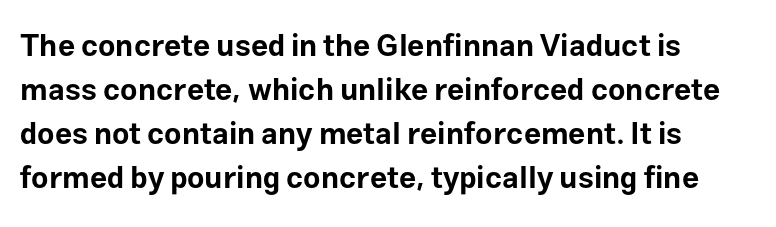
Only glyphs here, with clear space below each row. Compared with typical body copy, the letter spacing here is the same. In terms of weight, the rendering is a true, heavy bold. Does the type have serifs? No, each stem ends abruptly. The letters stand upright; this is a roman face.
